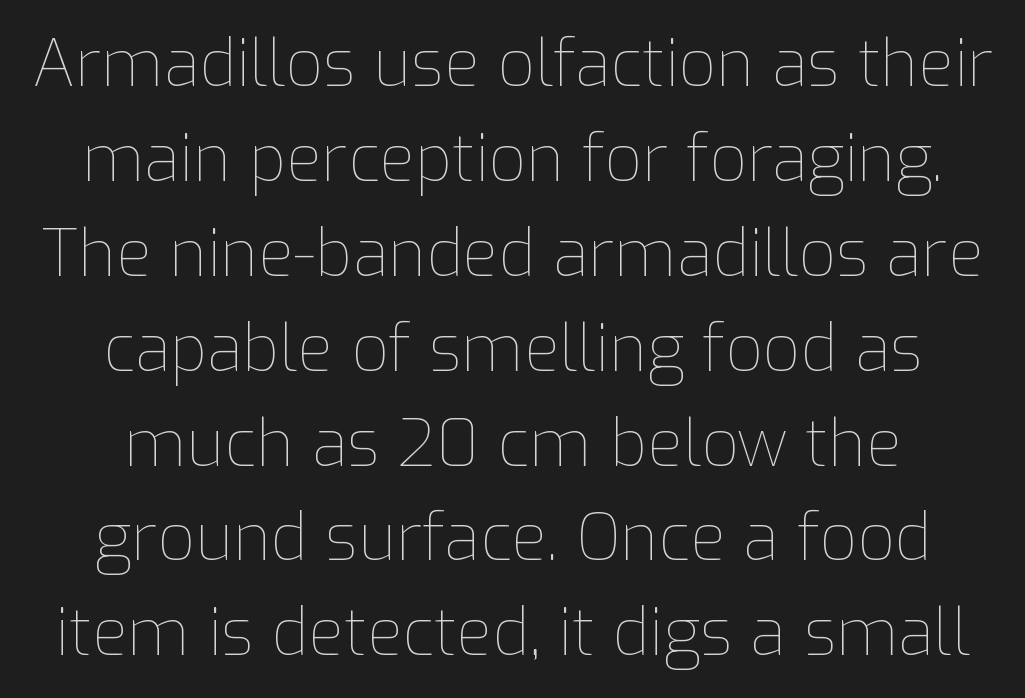
{"italic": "no", "bold": "no", "weight": "thin", "width": "normal", "stroke_contrast": "low", "x_height": "medium", "monospaced": "no", "underline": "no", "align": "center", "line_spacing": "normal", "line_spacing_ratio": 1.46, "letter_spacing": "normal", "letter_spacing_em": 0.0, "glyph_px": 65}
